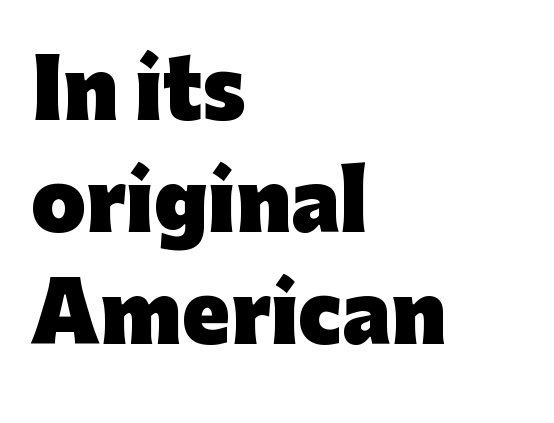
Bare-footed words on every line. Line starts are locked; line ends wander. Notice how thick the strokes are: this is what a full bold looks like. Every stem runs plumb, perpendicular to the baseline. Serif or sans? Sans — the stroke terminals are bare.
